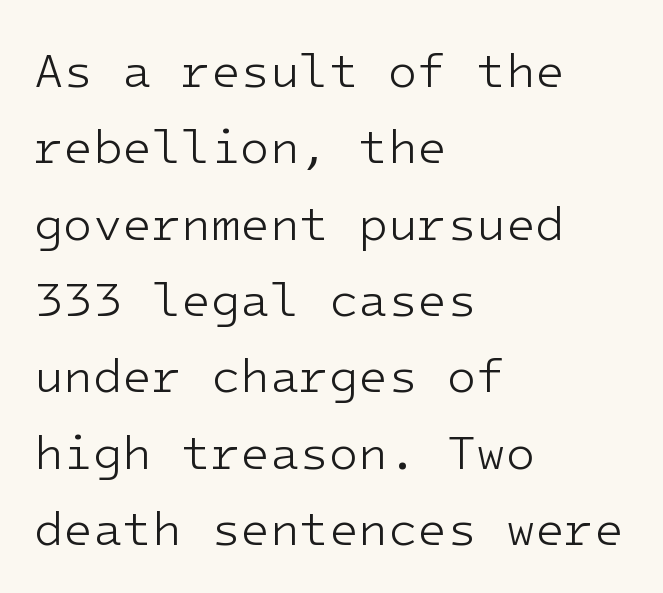
{"serif": "no", "italic": "no", "bold": "no", "weight": "light", "width": "normal", "stroke_contrast": "low", "x_height": "medium", "monospaced": "yes", "underline": "no", "align": "left", "line_spacing": "normal", "line_spacing_ratio": 1.59, "letter_spacing": "normal", "letter_spacing_em": 0.0, "glyph_px": 48}
